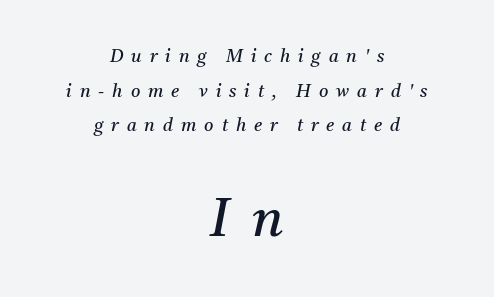
{"serif": "yes", "italic": "yes", "lean": "right", "slant_degrees": 11, "bold": "no", "weight": "regular", "width": "normal", "stroke_contrast": "medium", "x_height": "medium", "monospaced": "no", "underline": "no", "align": "center", "line_spacing": "loose", "line_spacing_ratio": 1.93, "letter_spacing": "wide", "letter_spacing_em": 0.44, "larger_block": "second", "size_ratio": 2.94, "glyph_px": 53}
